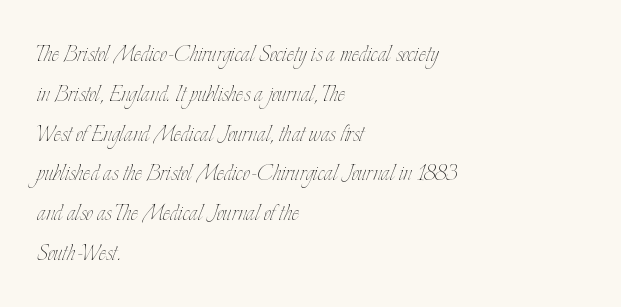
{"bold": "no", "weight": "thin", "width": "condensed", "stroke_contrast": "low", "x_height": "small", "monospaced": "no", "underline": "no", "align": "left", "line_spacing": "normal", "line_spacing_ratio": 1.42, "letter_spacing": "normal", "letter_spacing_em": 0.0, "glyph_px": 28}
